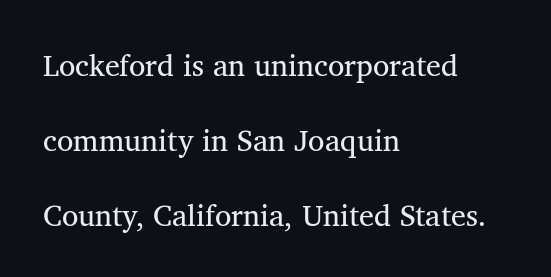
Reading down the block, your eye returns to a fixed left position each line. Style check: upright. Note: serifs present on the glyphs. Rule under the text: the space is simply empty. Vertical stems look standard width or narrower in stroke.
